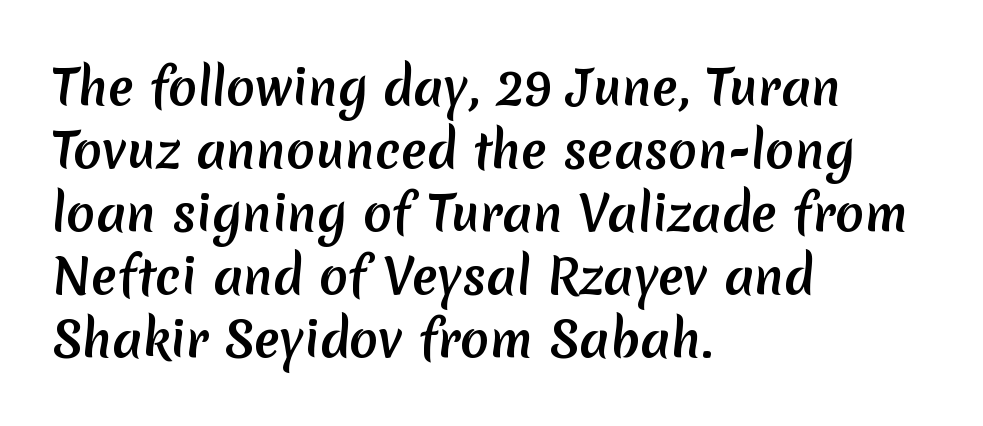
Compared with a centered layout, this one pins lines to the left instead. The vertical gap from one line to the next is medium. Tracking here is standard; glyphs follow each other at the usual distance. This sample has the flowing, uneven cadence of proportional lettering.
